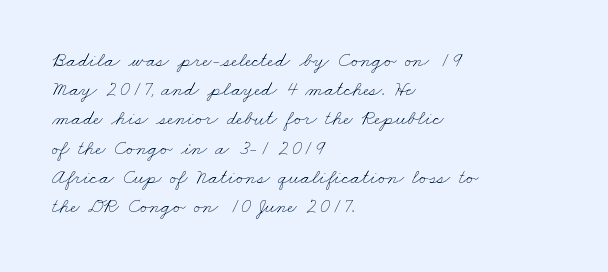
The image shows 21 px text type; set left-aligned, normal line spacing (1.39x), normal letter spacing, not underlined.
